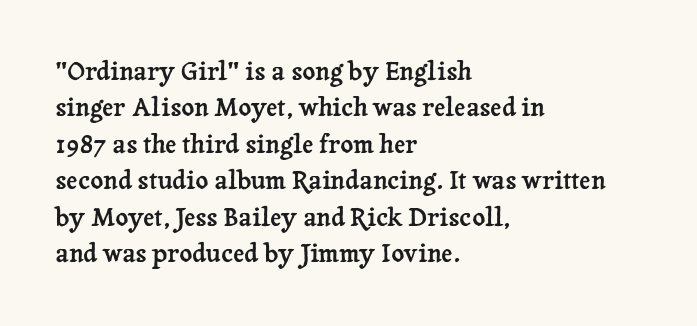
{"italic": "no", "underline": "no", "align": "left", "line_spacing": "normal", "line_spacing_ratio": 1.46, "letter_spacing": "normal", "letter_spacing_em": 0.0, "glyph_px": 25}
